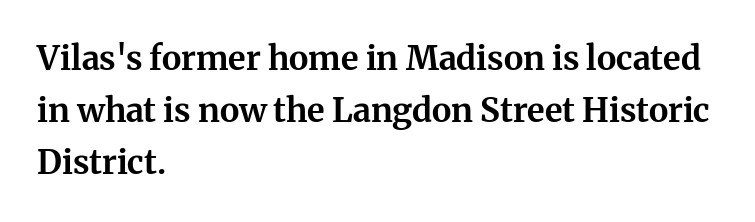
Q: Is the text bold? A: Yes.
Q: Is the text italic (slanted)? A: No, it is upright.
Q: Is the typeface a serif or a sans-serif typeface? A: Serif.
Q: Is the text underlined? A: No.
Q: How is the paragraph aligned? A: Left-aligned.
Q: Is the spacing between letters normal or unusually wide? A: Normal.
Q: Is the spacing between lines tight, normal or loose? A: Normal.
Q: Width (condensed, normal, or wide)? A: Normal.
Q: Stroke contrast? A: Medium.
Q: x-height? A: Medium.
Q: Monospaced? A: No.
